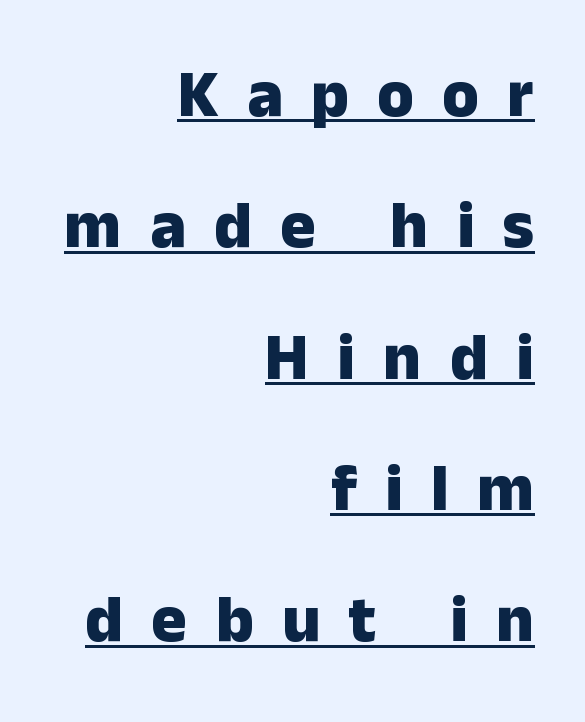
Q: Is the text bold? A: Yes.
Q: Is the text italic (slanted)? A: No, it is upright.
Q: Is the typeface a serif or a sans-serif typeface? A: Sans-serif.
Q: Is the text underlined? A: Yes.
Q: How is the paragraph aligned? A: Right-aligned.
Q: Is the spacing between letters normal or unusually wide? A: Unusually wide.
Q: Is the spacing between lines tight, normal or loose? A: Loose.
Q: Width (condensed, normal, or wide)? A: Normal.
Q: Stroke contrast? A: Low.
Q: x-height? A: Medium.
Q: Monospaced? A: No.
